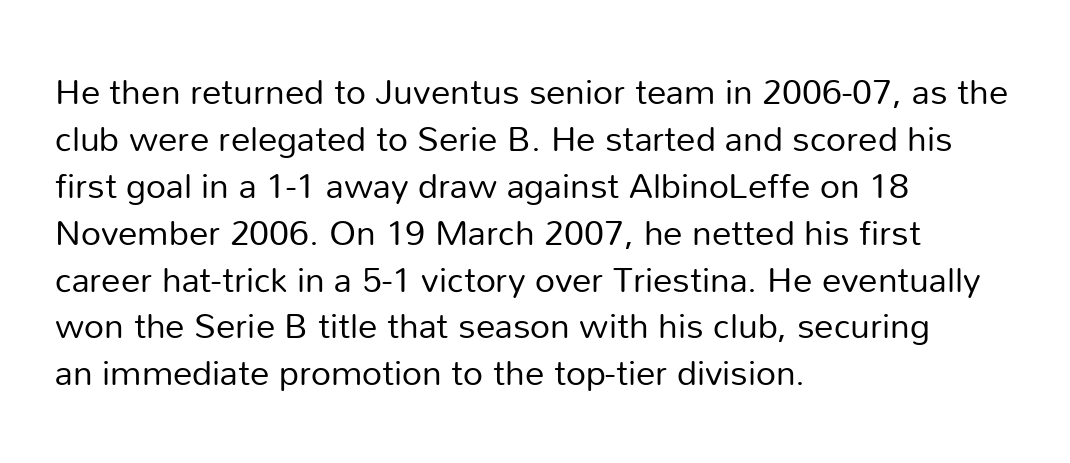
Q: Is the text bold? A: No.
Q: Is the text italic (slanted)? A: No, it is upright.
Q: Is the typeface a serif or a sans-serif typeface? A: Sans-serif.
Q: Is the text underlined? A: No.
Q: How is the paragraph aligned? A: Left-aligned.
Q: Is the spacing between letters normal or unusually wide? A: Normal.
Q: Is the spacing between lines tight, normal or loose? A: Normal.
Q: Width (condensed, normal, or wide)? A: Normal.
Q: Stroke contrast? A: Low.
Q: x-height? A: Medium.
Q: Monospaced? A: No.
